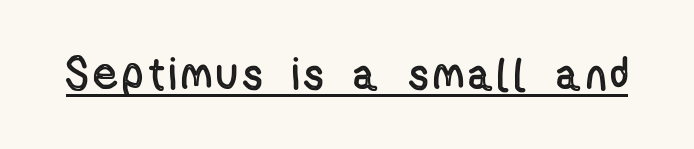
Q: Is the text italic (slanted)? A: No, it is upright.
Q: Is the text underlined? A: Yes.
Q: Width (condensed, normal, or wide)? A: Condensed.
Q: x-height? A: Medium.
Q: Monospaced? A: No.
